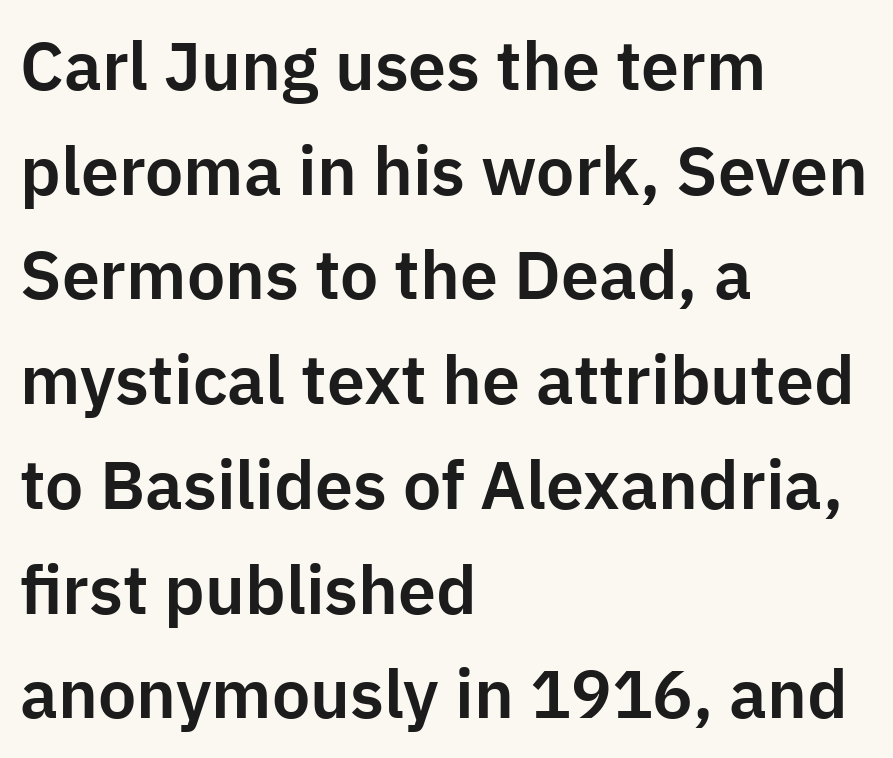
The line texture is even and compact thanks to regular tracking. Check under the words: just untouched page. Examine the stroke ends and you'll find no serifs. The block of text has a typical density, with ordinary space between rows. Spacing verdict: proportional, widths tailored to each character. It's the straight-up-and-down kind of type.
